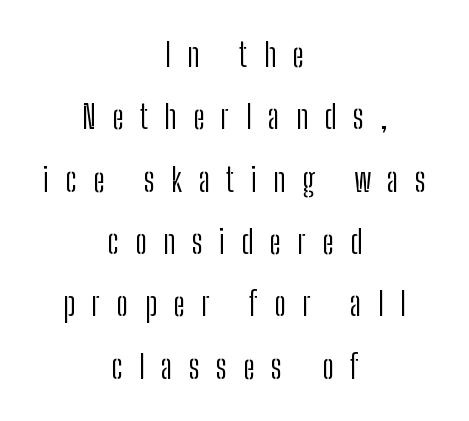
Q: Is the text bold? A: No.
Q: Is the text italic (slanted)? A: No, it is upright.
Q: Is the typeface a serif or a sans-serif typeface? A: Sans-serif.
Q: Is the text underlined? A: No.
Q: How is the paragraph aligned? A: Centered.
Q: Is the spacing between letters normal or unusually wide? A: Unusually wide.
Q: Width (condensed, normal, or wide)? A: Condensed.
Q: Stroke contrast? A: Low.
Q: x-height? A: Medium.
Q: Monospaced? A: No.
